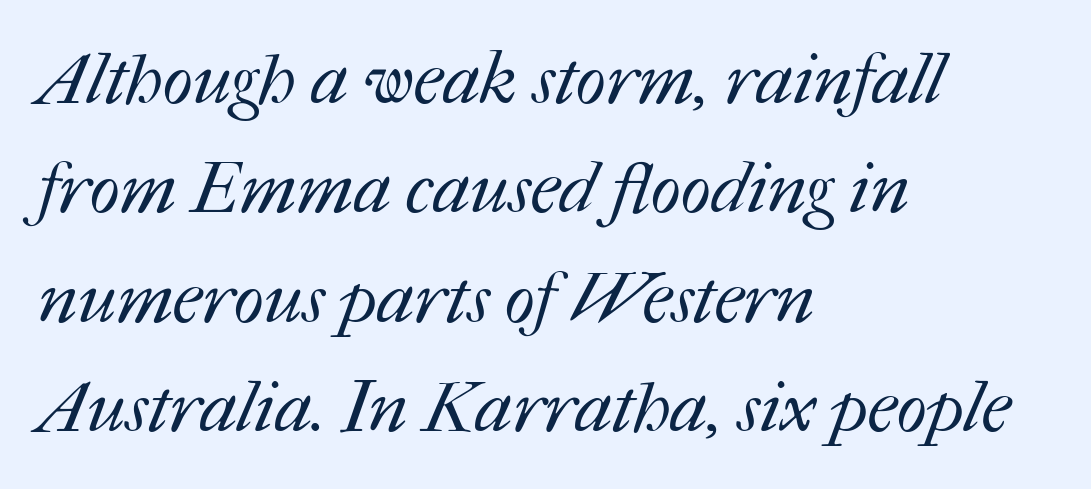
The image shows 71 px regular-weight type; set left-aligned, normal line spacing (1.54x), normal letter spacing, not underlined; medium stroke contrast and a medium x-height.
